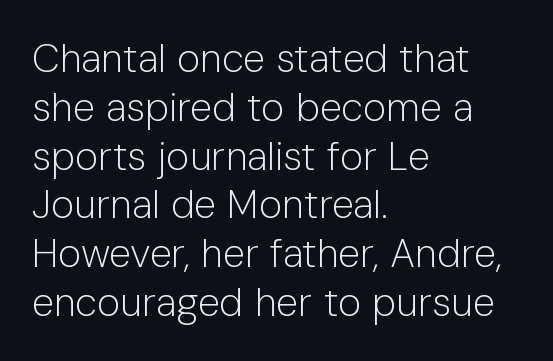
{"serif": "no", "italic": "no", "bold": "no", "weight": "light", "width": "normal", "stroke_contrast": "low", "x_height": "medium", "monospaced": "no", "underline": "no", "align": "left", "line_spacing_ratio": 1.22, "letter_spacing": "normal", "letter_spacing_em": 0.0, "glyph_px": 40}
